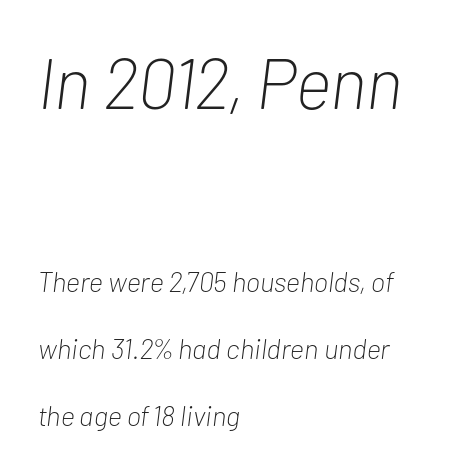
Reading down the block, your eye returns to a fixed left position each line. Weight class: somewhere from thin through regular. The face used here is proportionally spaced, like ordinary book or web type. Loosely led — the rows are spread out. This rendering leaves character spacing at its baseline value.
